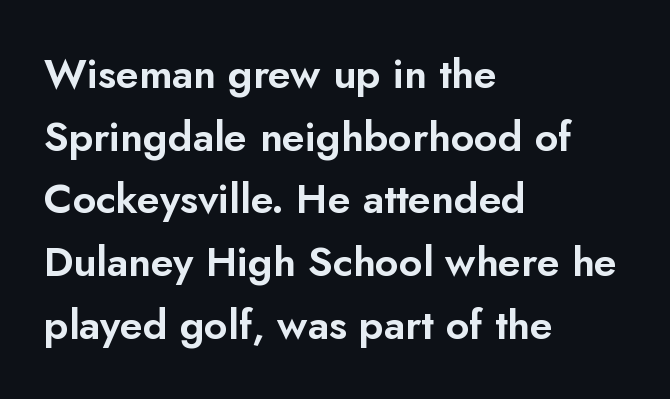
Q: Is the text italic (slanted)? A: No, it is upright.
Q: Is the typeface a serif or a sans-serif typeface? A: Sans-serif.
Q: Is the text underlined? A: No.
Q: How is the paragraph aligned? A: Left-aligned.
Q: Is the spacing between letters normal or unusually wide? A: Normal.
Q: Is the spacing between lines tight, normal or loose? A: Normal.
Q: Width (condensed, normal, or wide)? A: Normal.
Q: Stroke contrast? A: Low.
Q: x-height? A: Small.
Q: Monospaced? A: No.
